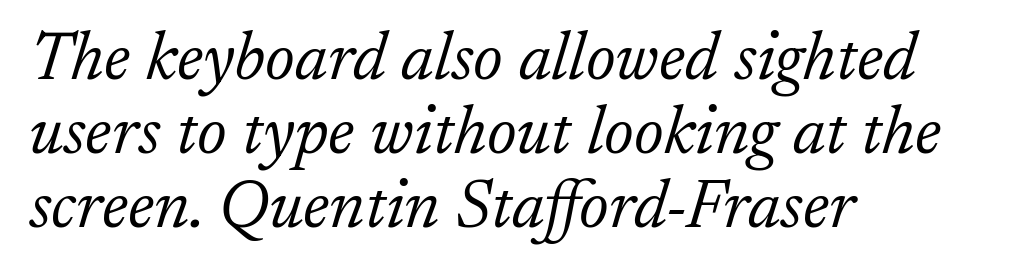
Q: Is the text bold? A: No.
Q: Is the text italic (slanted)? A: Yes, it leans right by about 17 degrees.
Q: Is the typeface a serif or a sans-serif typeface? A: Serif.
Q: Is the text underlined? A: No.
Q: How is the paragraph aligned? A: Left-aligned.
Q: Is the spacing between letters normal or unusually wide? A: Normal.
Q: Is the spacing between lines tight, normal or loose? A: Tight.
Q: Width (condensed, normal, or wide)? A: Normal.
Q: Stroke contrast? A: Low.
Q: x-height? A: Small.
Q: Monospaced? A: No.
